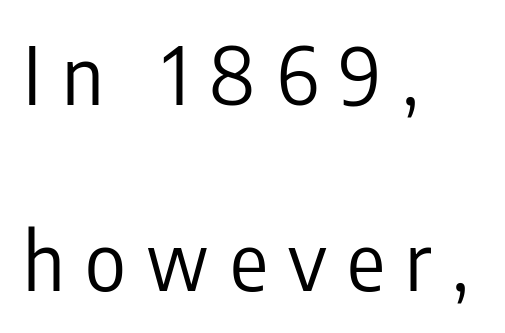
{"serif": "no", "italic": "no", "bold": "no", "weight": "regular", "width": "condensed", "stroke_contrast": "low", "x_height": "medium", "monospaced": "no", "underline": "no", "align": "left", "line_spacing": "loose", "line_spacing_ratio": 2.36, "letter_spacing": "wide", "letter_spacing_em": 0.26, "glyph_px": 79}
